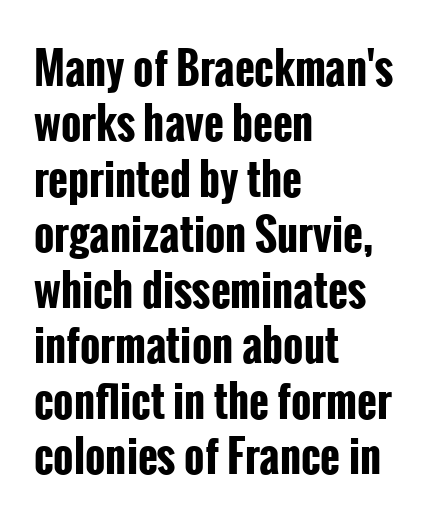
The image shows 43 px bold, condensed sans-serif type, upright; set left-aligned, normal line spacing (1.29x), normal letter spacing, not underlined; low stroke contrast and a medium x-height.
